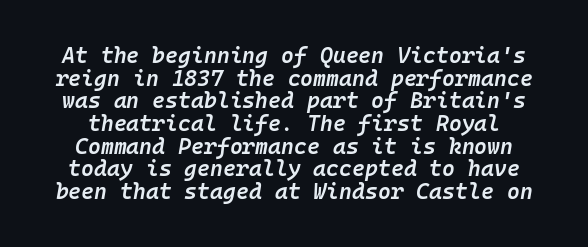
The area under the type is left untouched. These lines carry some extra weight — a demibold, not a full bold. The glyphs look as if they've been sheared to an angle. The horizontal fit of the characters is conventional and even. Interline gaps are noticeably narrow in this sample.
